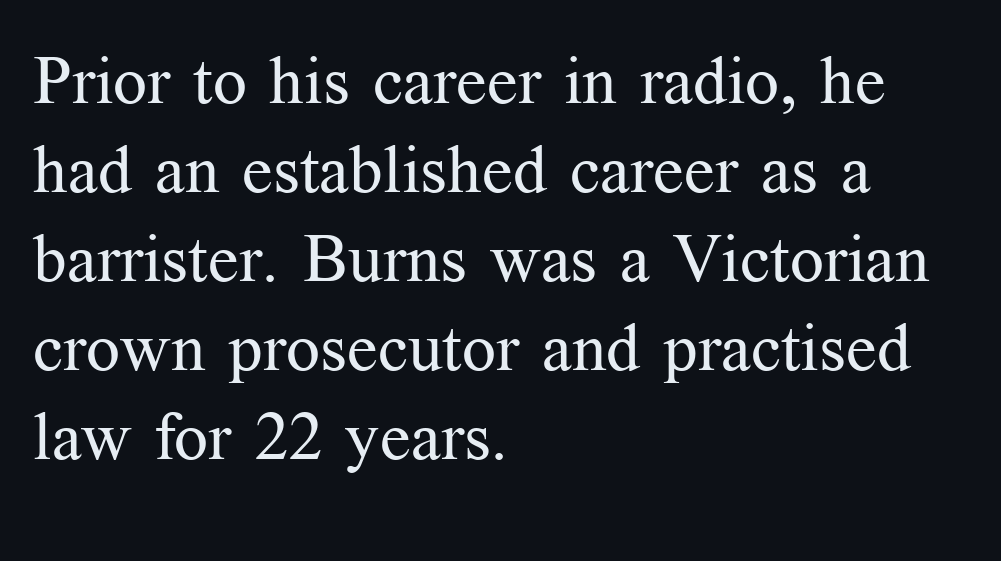
{"serif": "yes", "italic": "no", "bold": "no", "weight": "regular", "width": "normal", "stroke_contrast": "medium", "x_height": "medium", "monospaced": "no", "underline": "no", "align": "left", "line_spacing": "normal", "line_spacing_ratio": 1.33, "letter_spacing": "normal", "letter_spacing_em": 0.0, "glyph_px": 67}
